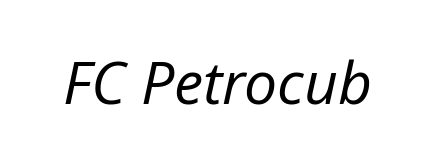
{"italic": "yes", "lean": "right", "slant_degrees": 12, "bold": "no", "weight": "regular", "width": "normal", "stroke_contrast": "low", "x_height": "medium", "monospaced": "no", "underline": "no", "letter_spacing": "normal", "letter_spacing_em": 0.0, "glyph_px": 59}
